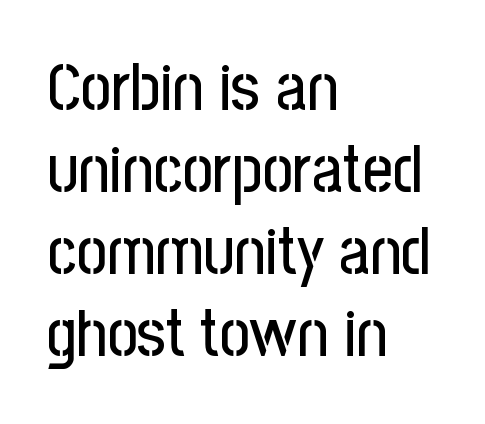
{"serif": "no", "italic": "no", "width": "condensed", "stroke_contrast": "low", "x_height": "medium", "monospaced": "no", "underline": "no", "align": "left", "line_spacing_ratio": 1.24, "letter_spacing": "normal", "letter_spacing_em": 0.0, "glyph_px": 66}
